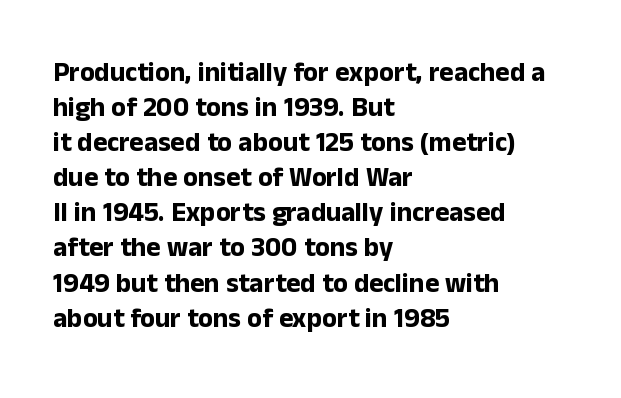
The image shows 27 px bold type, upright; set left-aligned, normal line spacing (1.3x), normal letter spacing, not underlined.
